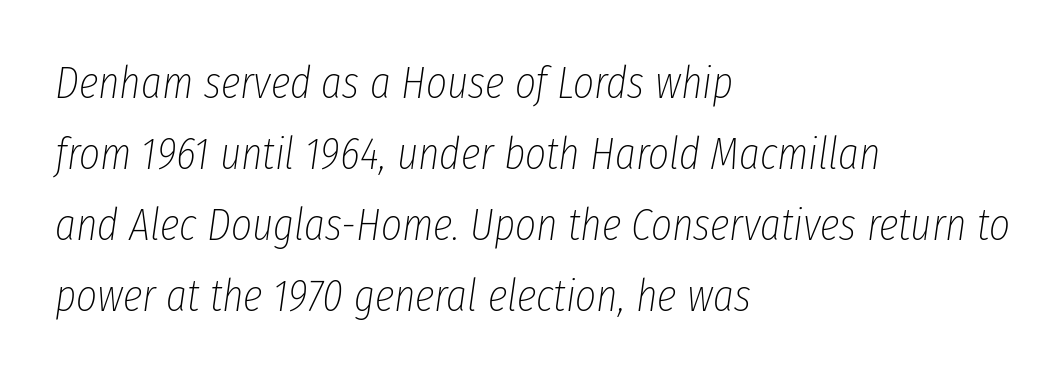
{"italic": "yes", "lean": "right", "slant_degrees": 8, "bold": "no", "weight": "thin", "width": "condensed", "stroke_contrast": "low", "x_height": "medium", "monospaced": "no", "underline": "no", "align": "left", "line_spacing": "normal", "line_spacing_ratio": 1.58, "letter_spacing": "normal", "letter_spacing_em": 0.0, "glyph_px": 45}
